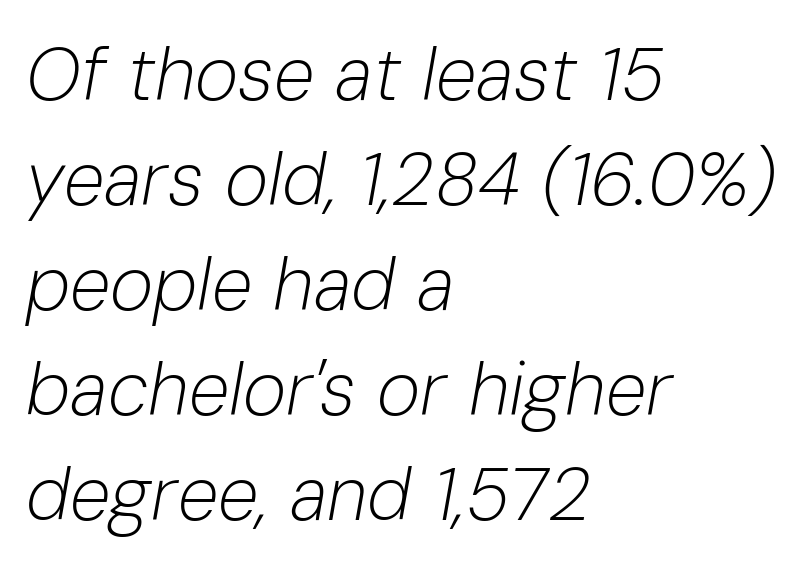
{"italic": "yes", "lean": "right", "slant_degrees": 10, "bold": "no", "weight": "light", "width": "normal", "stroke_contrast": "low", "x_height": "medium", "monospaced": "no", "underline": "no", "align": "left", "line_spacing": "normal", "line_spacing_ratio": 1.42, "letter_spacing": "normal", "letter_spacing_em": 0.0, "glyph_px": 74}
